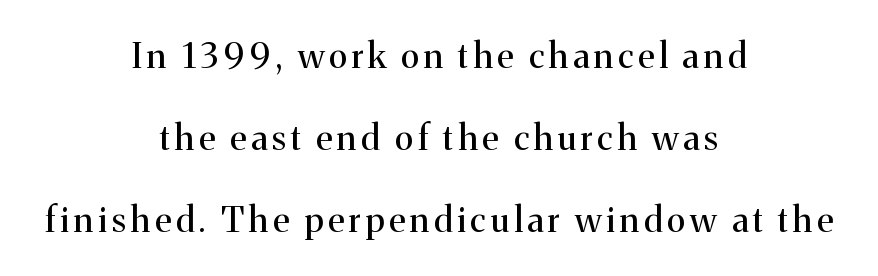
{"serif": "yes", "italic": "no", "bold": "no", "weight": "regular", "width": "normal", "stroke_contrast": "medium", "x_height": "medium", "monospaced": "no", "underline": "no", "align": "center", "line_spacing": "loose", "line_spacing_ratio": 2.35, "glyph_px": 35}
